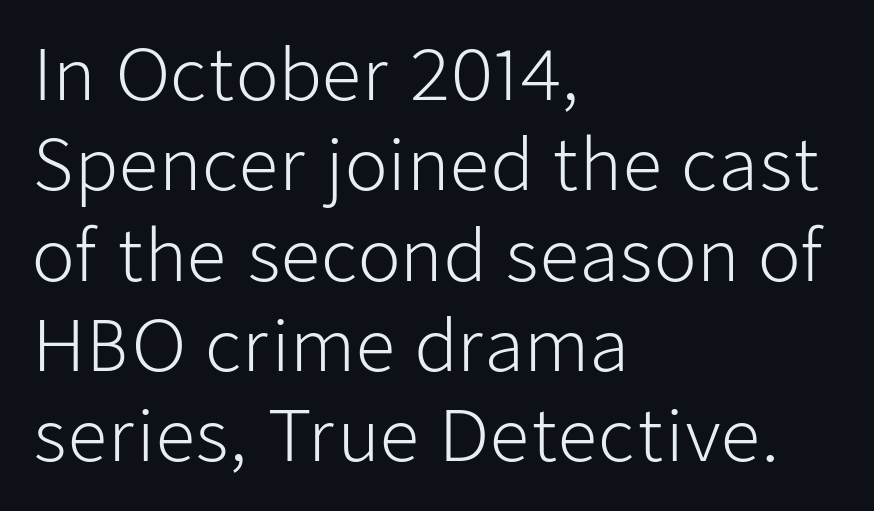
Q: Is the text bold? A: No.
Q: Is the text italic (slanted)? A: No, it is upright.
Q: Is the typeface a serif or a sans-serif typeface? A: Sans-serif.
Q: Is the text underlined? A: No.
Q: How is the paragraph aligned? A: Left-aligned.
Q: Is the spacing between letters normal or unusually wide? A: Normal.
Q: Is the spacing between lines tight, normal or loose? A: Normal.
Q: Width (condensed, normal, or wide)? A: Normal.
Q: Stroke contrast? A: Low.
Q: x-height? A: Medium.
Q: Monospaced? A: No.
